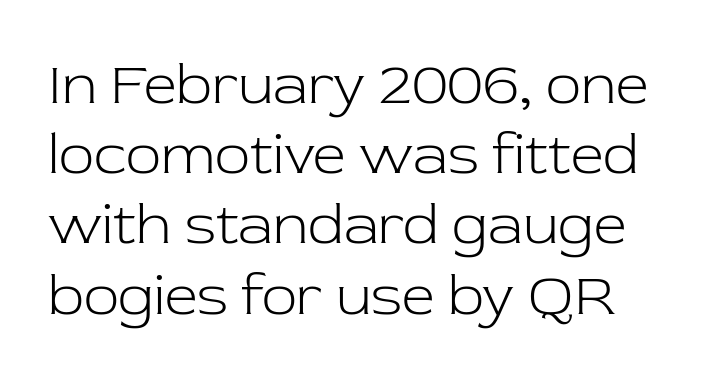
The image shows 58 px light serif type, upright; set line spacing 1.21x, normal letter spacing, not underlined; low stroke contrast and a medium x-height.
